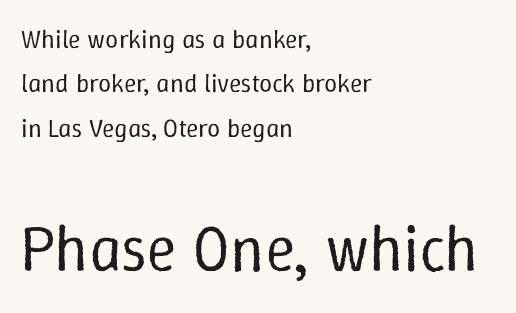
Block two is the big one; block one sits smaller above it. The specimen reads as upright at a glance. The face used here is proportionally spaced, like ordinary book or web type. Nobody touched the tracking dial on this one. Anything drawn beneath the words? Only blank space. Each stroke keeps to a modest, everyday thickness or less.
